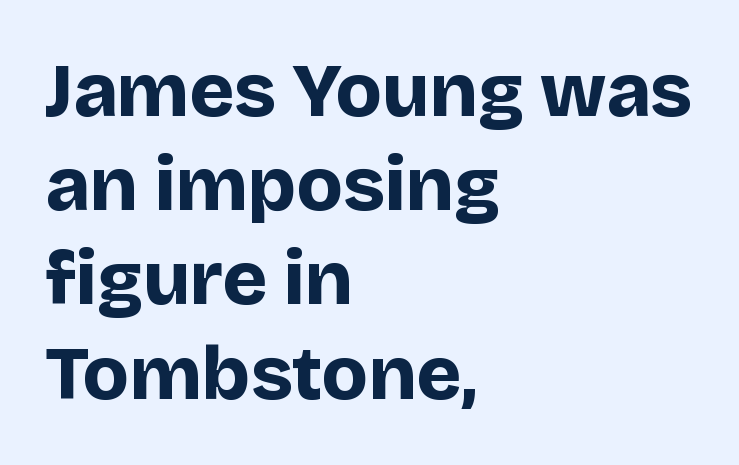
Upright lettering throughout. Does the weight exceed regular? Yes, all the way to bold. The letters advance in unequal steps, a hallmark of proportional type. The face used here is rendered with its standard letterfit. Is this a sans? Yes — the strokes have no serifs. The space directly below the letters is spotless.
